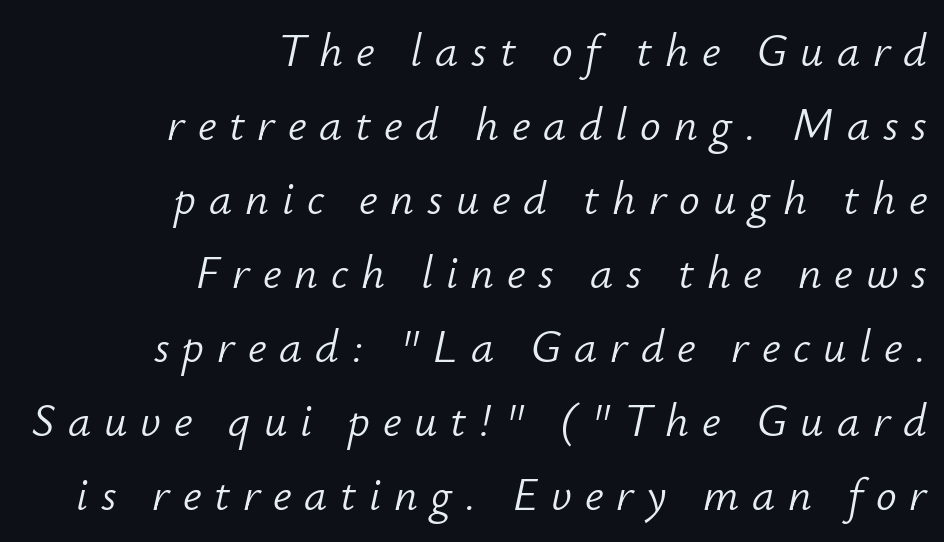
The image shows 46 px light type, italic (leaning right); set right-aligned, normal line spacing (1.61x), unusually wide letter spacing (+0.28 em), not underlined; low stroke contrast and a small x-height.
